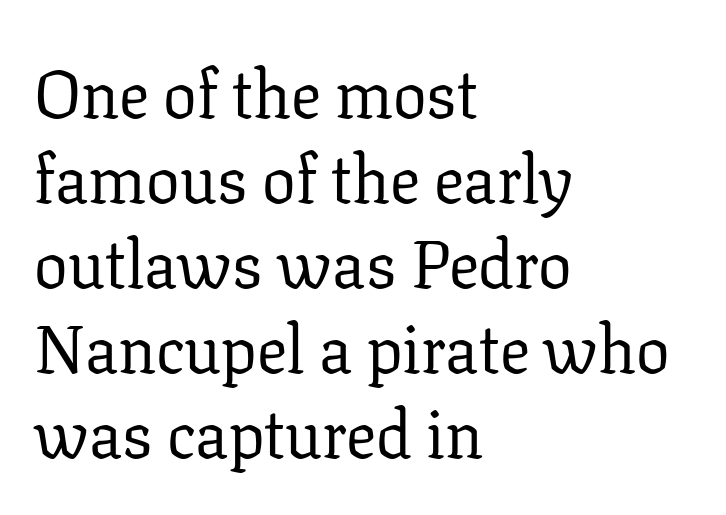
{"serif": "yes", "italic": "no", "bold": "no", "weight": "regular", "width": "normal", "stroke_contrast": "low", "x_height": "medium", "monospaced": "no", "underline": "no", "align": "left", "line_spacing": "normal", "line_spacing_ratio": 1.27, "letter_spacing": "normal", "letter_spacing_em": 0.0, "glyph_px": 67}
